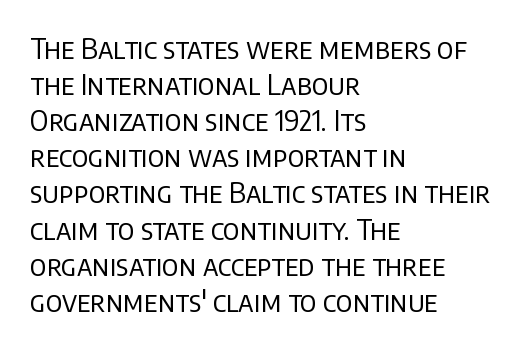
The rendering uses natural spacing where letterforms have individual widths. Every row of glyphs begins at an identical x-position on the left. The passage shown has conventional tracking throughout. Nothing heavy about these letters — not bold at all. Rule under the text: the space is simply empty.
